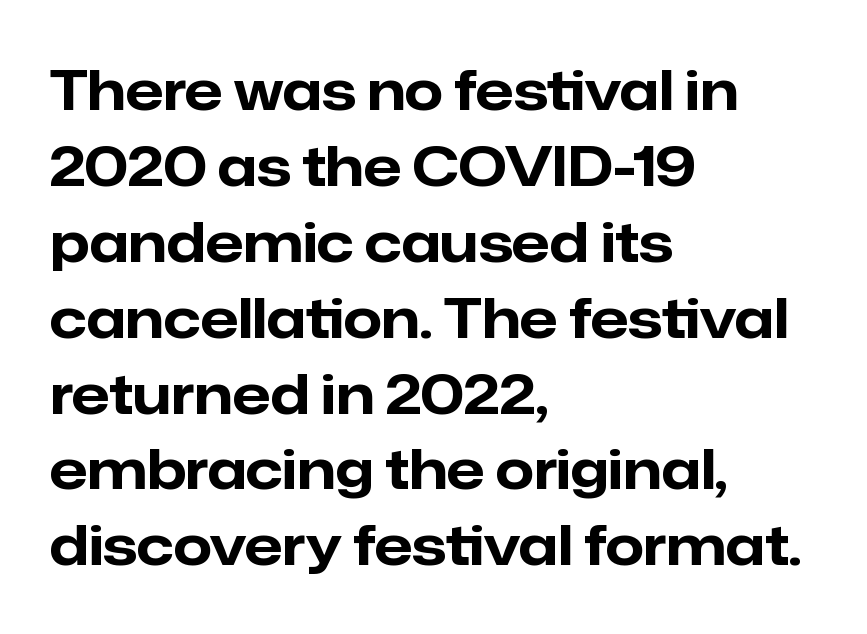
{"serif": "no", "italic": "no", "bold": "yes", "weight": "bold", "width": "normal", "stroke_contrast": "low", "x_height": "medium", "monospaced": "no", "underline": "no", "align": "left", "line_spacing": "normal", "line_spacing_ratio": 1.38, "letter_spacing": "normal", "letter_spacing_em": 0.0, "glyph_px": 55}
